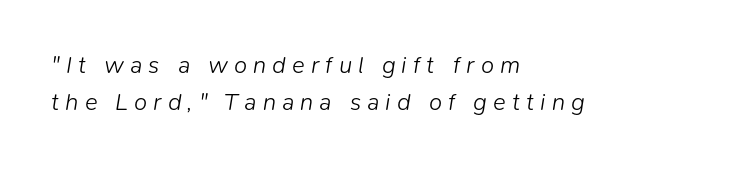
The image shows 24 px text type, italic (leaning right); set left-aligned, normal line spacing (1.56x), unusually wide letter spacing (+0.25 em), not underlined.
